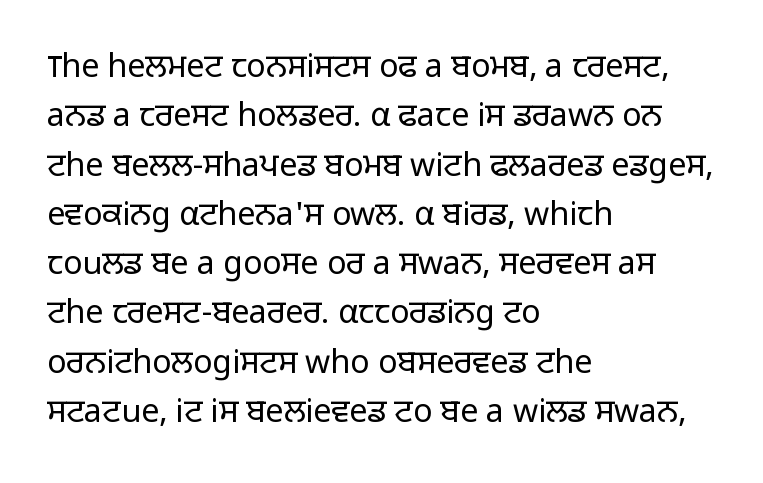
The rendering shows plain stroke endings on the letterforms — a sans-serif design. Stem width sits at or under what a default text font uses. Line spacing here is normal. Nobody drew a line under any word here. Tracking here is standard; glyphs follow each other at the usual distance. Note the varied advance widths — an 'i' is clearly narrower than an 'm'.
